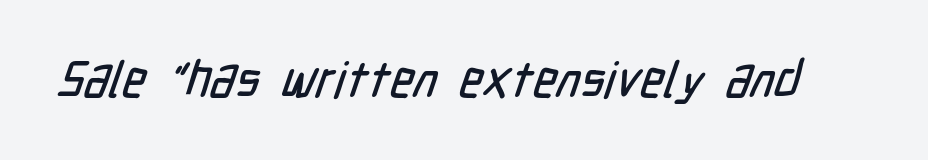
This sample uses plain, unmodified letter spacing. No feet cap the strokes, marking this as sans-serif type. Proportional: the letters do not fall into vertical columns. Plain, unruled lines of type.
